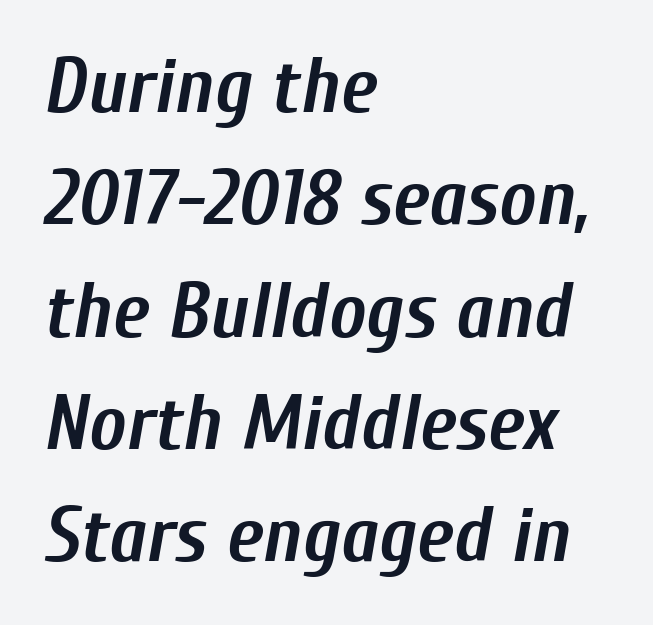
The letterforms sit shoulder to shoulder at normal distance. Teacher's note: observe the even left margin — that is flush-left alignment. Compared with an ordinary text face, these strokes are far heavier — a full bold. The letters are slanted; this is an italic face.
